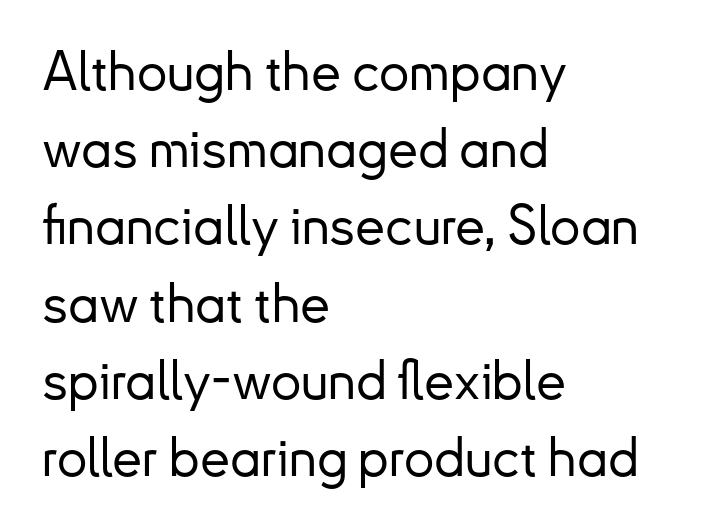
Q: Is the text italic (slanted)? A: No, it is upright.
Q: Is the typeface a serif or a sans-serif typeface? A: Sans-serif.
Q: Is the text underlined? A: No.
Q: How is the paragraph aligned? A: Left-aligned.
Q: Is the spacing between letters normal or unusually wide? A: Normal.
Q: Is the spacing between lines tight, normal or loose? A: Normal.
Q: Width (condensed, normal, or wide)? A: Normal.
Q: Stroke contrast? A: Low.
Q: x-height? A: Small.
Q: Monospaced? A: No.
